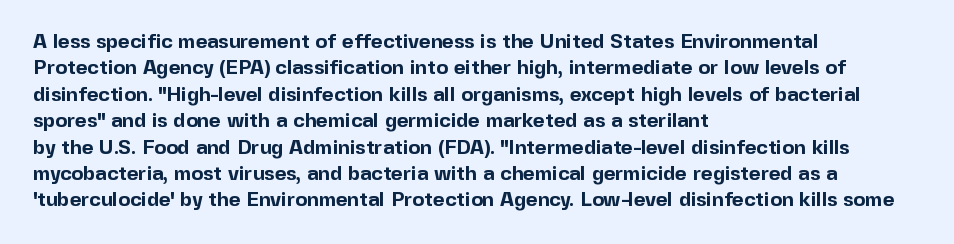
The image shows 20 px bold type, upright; set left-aligned, normal line spacing (1.32x), normal letter spacing, not underlined.
